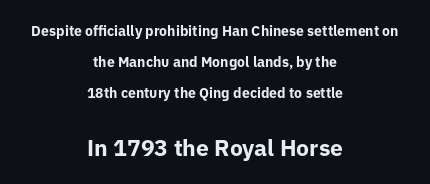
Q: Is the text bold? A: Yes.
Q: Is the text italic (slanted)? A: No, it is upright.
Q: Is the text underlined? A: No.
Q: How is the paragraph aligned? A: Centered.
Q: Is the spacing between letters normal or unusually wide? A: Normal.
Q: Is the spacing between lines tight, normal or loose? A: Loose.
Q: Which block of text is set in a larger size, the first (top) or the second (bottom)? A: The second (bottom) one.
